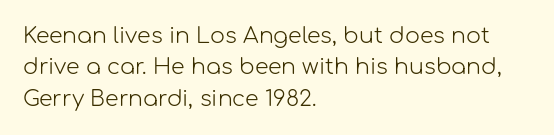
{"italic": "no", "bold": "no", "underline": "no", "align": "left", "line_spacing": "normal", "line_spacing_ratio": 1.43, "letter_spacing": "normal", "letter_spacing_em": 0.0, "glyph_px": 22}
